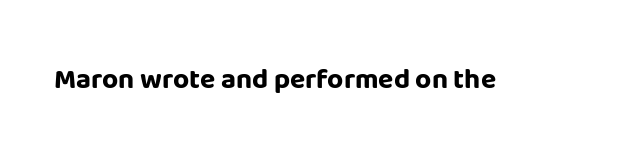
Here the glyphs are tracked normally, forming tight word shapes. The letters carry no serifs — their stems end cleanly without finishing strokes. Rendered with straight, roman letterforms. Think of a printed novel: that variable character pitch is what you see here. How heavy is the stroke? Heavy — this is a bold. Decoration check: the copy has no underline.
